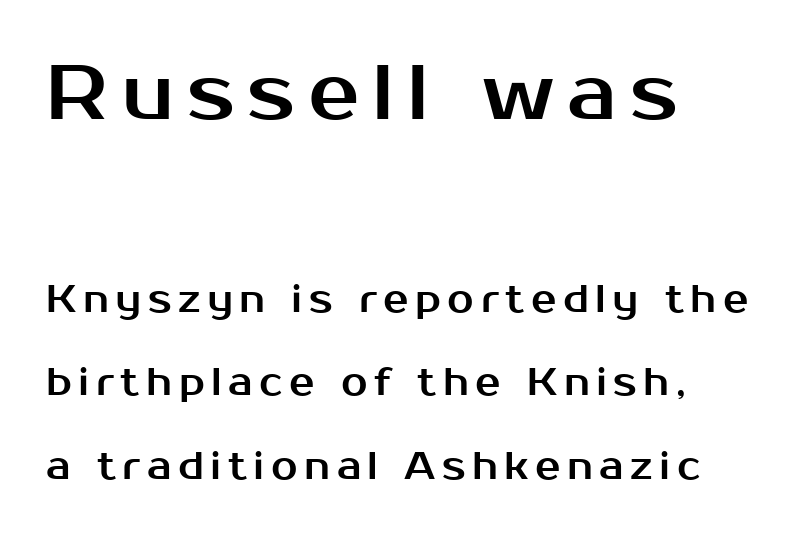
Type size steps down from the first block to the second. Unlike italic type, these characters show no tilt at all. You can tell from the bare stems that sans-serif type was used. This sample trades compactness for vertical openness between lines. Caption: multi-line text, flush left, ragged right.
